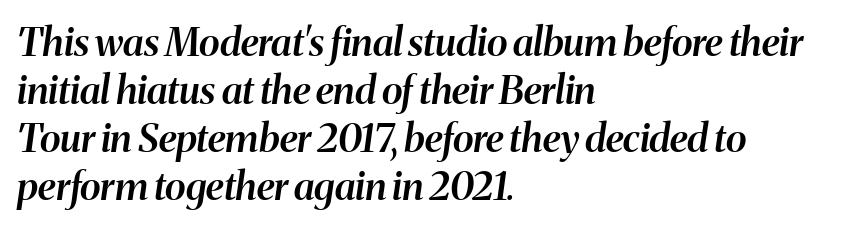
A clean baseline with only descenders dipping below it. Weight: semibold (demi). Compared with typical body copy, the letter spacing here is the same. Yep, that's italic — everything's leaning. Typeset ragged right — the left edge is the straight one. The letters advance in unequal steps, a hallmark of proportional type.
